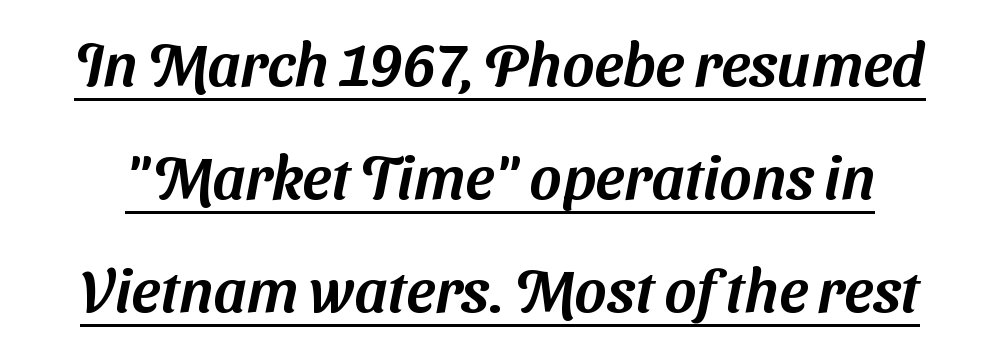
Q: Is the typeface a serif or a sans-serif typeface? A: Sans-serif.
Q: Is the text underlined? A: Yes.
Q: Is the spacing between letters normal or unusually wide? A: Normal.
Q: Width (condensed, normal, or wide)? A: Normal.
Q: Stroke contrast? A: Medium.
Q: x-height? A: Medium.
Q: Monospaced? A: No.
